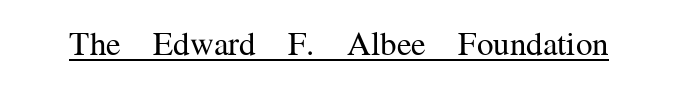
Q: Is the text bold? A: No.
Q: Is the text italic (slanted)? A: No, it is upright.
Q: Is the typeface a serif or a sans-serif typeface? A: Serif.
Q: Is the text underlined? A: Yes.
Q: Is the spacing between letters normal or unusually wide? A: Normal.
Q: Width (condensed, normal, or wide)? A: Normal.
Q: Stroke contrast? A: Medium.
Q: x-height? A: Medium.
Q: Monospaced? A: No.
